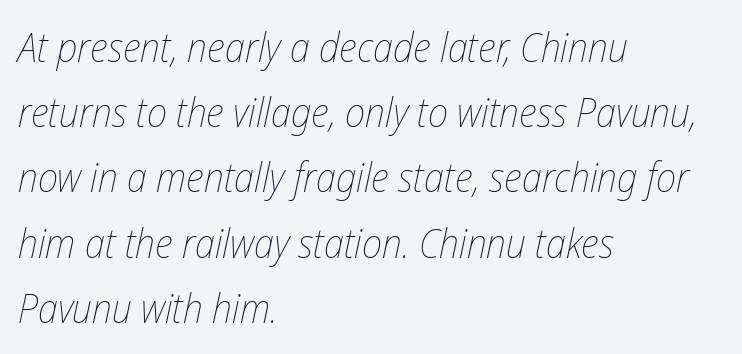
The image shows 41 px thin, condensed type, italic (leaning right); set left-aligned, normal line spacing (1.59x), normal letter spacing, not underlined; low stroke contrast and a medium x-height.
